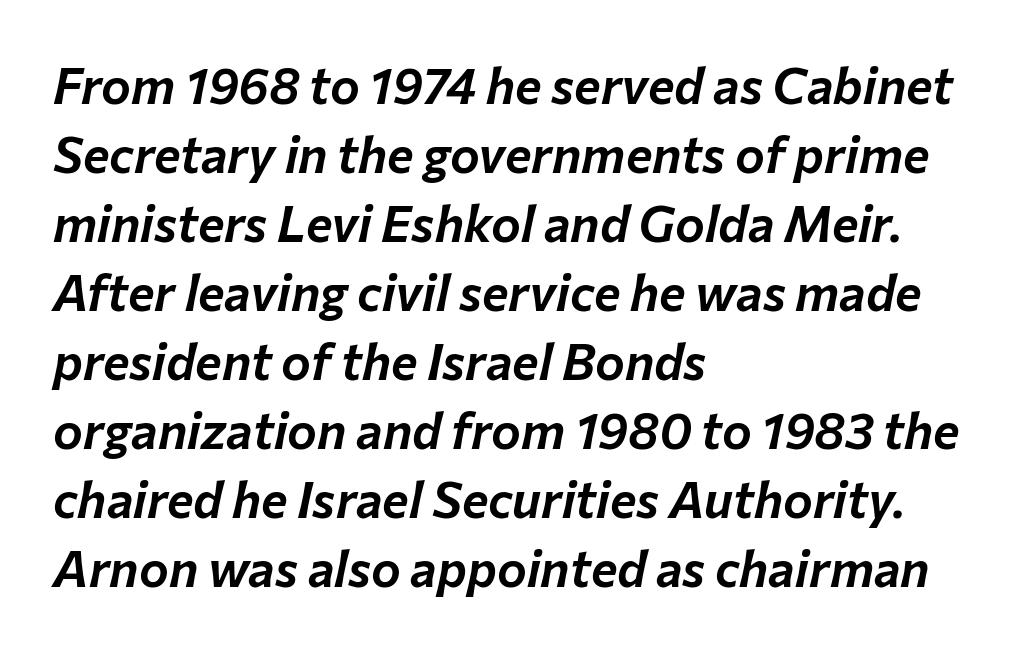
The image shows 50 px text type, italic (leaning right); set left-aligned, normal line spacing (1.38x), normal letter spacing, not underlined; low stroke contrast and a medium x-height.
